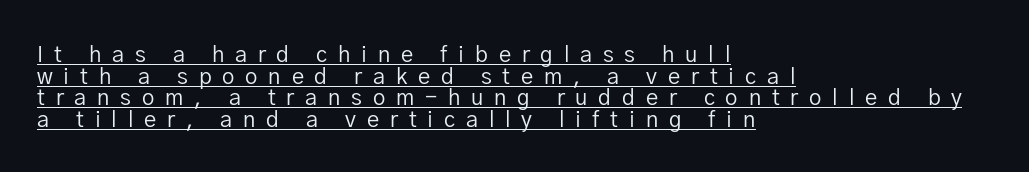
{"italic": "no", "bold": "no", "underline": "yes", "align": "left", "line_spacing": "tight", "line_spacing_ratio": 0.98, "letter_spacing": "wide", "letter_spacing_em": 0.49, "glyph_px": 22}
